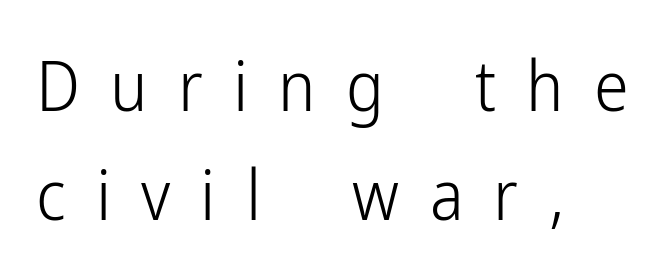
Q: Is the text bold? A: No.
Q: Is the text italic (slanted)? A: No, it is upright.
Q: Is the typeface a serif or a sans-serif typeface? A: Sans-serif.
Q: Is the text underlined? A: No.
Q: How is the paragraph aligned? A: Left-aligned.
Q: Is the spacing between letters normal or unusually wide? A: Unusually wide.
Q: Is the spacing between lines tight, normal or loose? A: Normal.
Q: Width (condensed, normal, or wide)? A: Condensed.
Q: Stroke contrast? A: Low.
Q: x-height? A: Medium.
Q: Monospaced? A: No.
